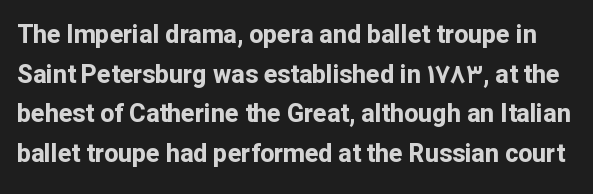
{"italic": "no", "bold": "yes", "underline": "no", "line_spacing": "normal", "line_spacing_ratio": 1.59, "letter_spacing": "normal", "letter_spacing_em": 0.0, "glyph_px": 25}
